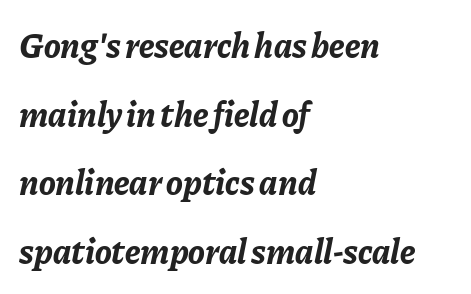
The image shows 35 px bold type, italic (leaning right); set left-aligned, loose line spacing (1.96x), normal letter spacing, not underlined; low stroke contrast and a medium x-height.
